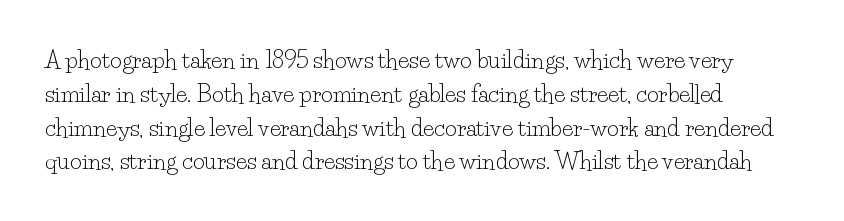
The image shows 23 px text type, upright; set left-aligned, normal line spacing (1.47x), normal letter spacing, not underlined.
